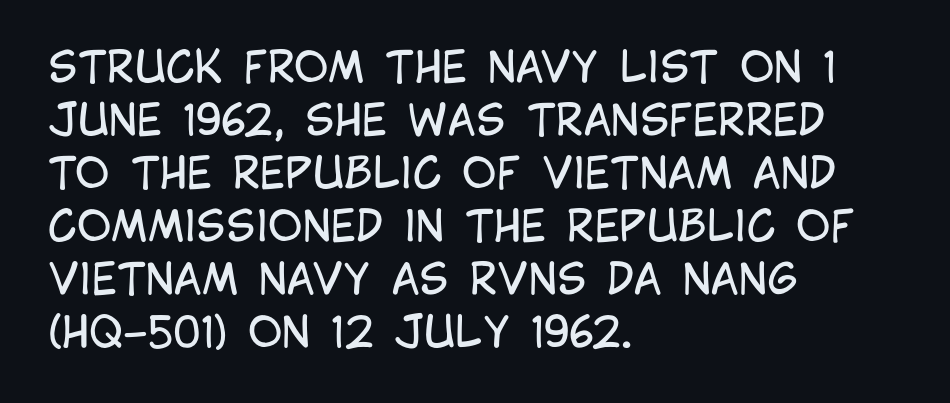
The font sits on the lighter half of the weight spectrum, regular included. Nothing unusual about the tracking: characters are spaced as the font intends. Note the varied advance widths — an 'i' is clearly narrower than an 'm'. The specimen omits any rule beneath the text block's lines. The space between consecutive lines is moderate. Serifs: no, the terminals of the letterforms are clean.
